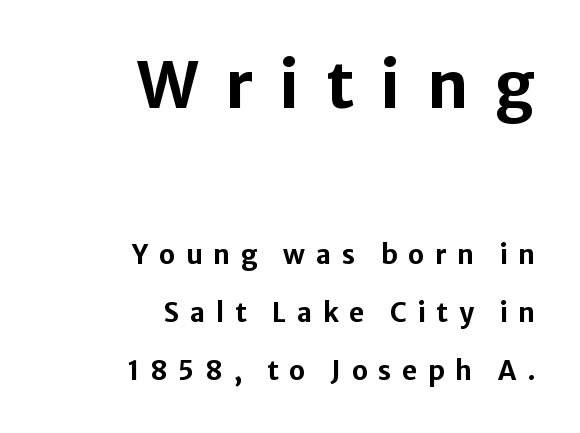
{"serif": "no", "italic": "no", "bold": "yes", "weight": "bold", "width": "normal", "stroke_contrast": "low", "x_height": "medium", "monospaced": "no", "underline": "no", "align": "right", "line_spacing": "loose", "line_spacing_ratio": 2.22, "letter_spacing": "wide", "letter_spacing_em": 0.41, "larger_block": "first", "size_ratio": 2.46, "glyph_px": 64}
